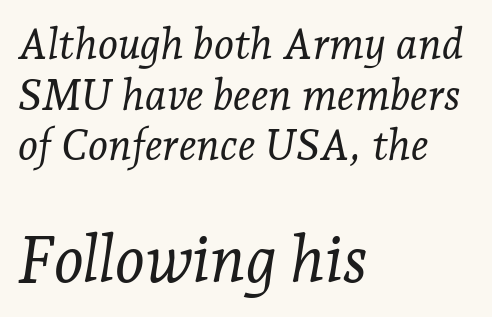
The image shows 64 px light serif type, italic (leaning right); set left-aligned, line spacing 1.18x, normal letter spacing, not underlined; the second (bottom) block is 1.49x larger; low stroke contrast and a medium x-height.
